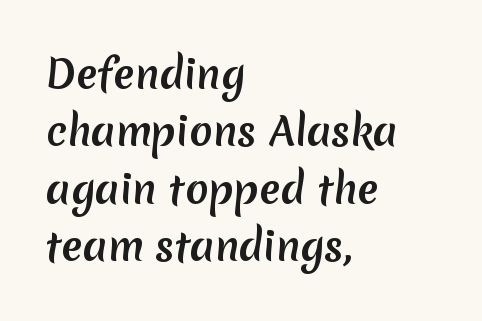
Think of a printed novel: that variable character pitch is what you see here. The line-height multiplier appears to be the usual default. The tracking reads as untouched default to a designer's eye. A clean baseline with only descenders dipping below it. Does the type have serifs? No, each stem ends abruptly. Reading down the block, your eye returns to a fixed left position each line.
